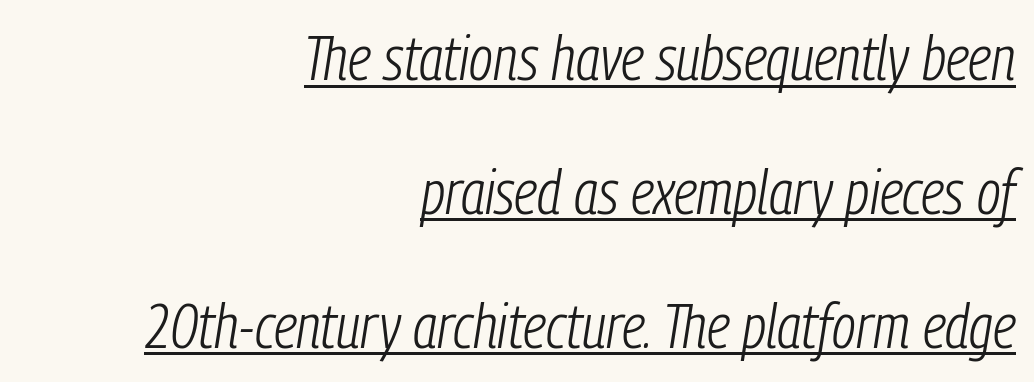
{"italic": "yes", "lean": "right", "slant_degrees": 9, "bold": "no", "weight": "light", "width": "condensed", "stroke_contrast": "low", "x_height": "medium", "monospaced": "no", "underline": "yes", "align": "right", "line_spacing": "loose", "line_spacing_ratio": 2.16, "letter_spacing": "normal", "letter_spacing_em": 0.0, "glyph_px": 62}
